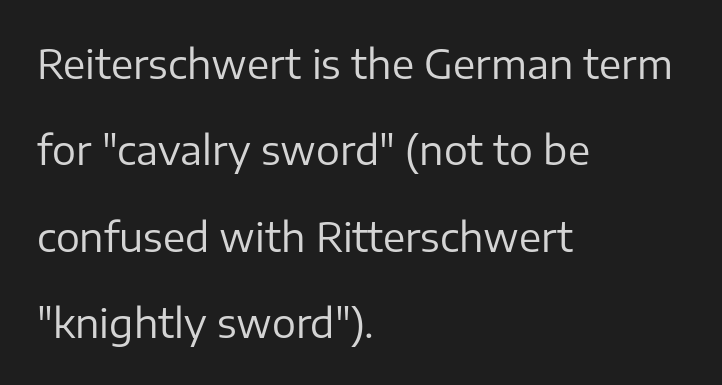
A clean baseline with only descenders dipping below it. Quick note: interline space is abundant. You could not count columns in this text — the font is proportionally spaced. Compared with a typical body face, this is equally light or lighter still. In terms of posture, this sample is upright.
